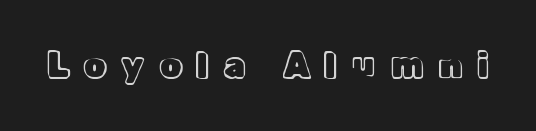
Q: Is the text italic (slanted)? A: No, it is upright.
Q: Is the text underlined? A: No.
Q: Is the spacing between letters normal or unusually wide? A: Unusually wide.
Q: Width (condensed, normal, or wide)? A: Normal.
Q: x-height? A: Medium.
Q: Monospaced? A: No.
